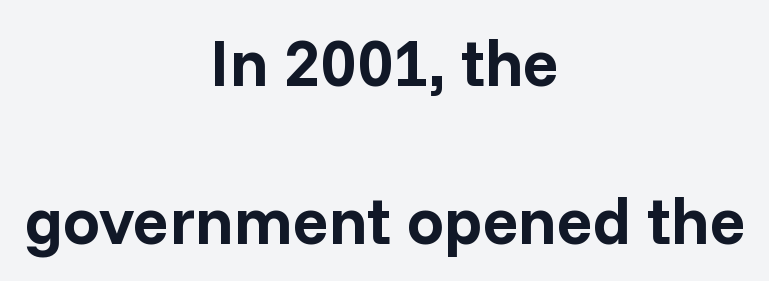
{"serif": "no", "italic": "no", "bold": "yes", "weight": "bold", "width": "normal", "stroke_contrast": "low", "x_height": "medium", "monospaced": "no", "underline": "no", "align": "center", "line_spacing": "loose", "line_spacing_ratio": 2.39, "letter_spacing": "normal", "letter_spacing_em": 0.0, "glyph_px": 66}
